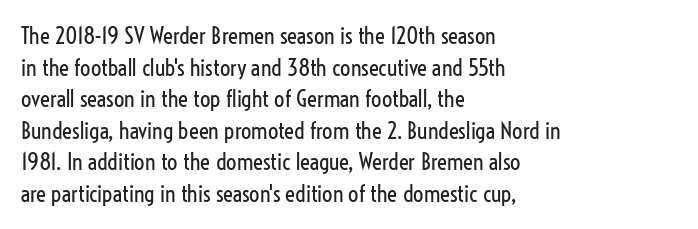
The image shows 23 px text type, upright; set left-aligned, normal line spacing (1.37x), normal letter spacing, not underlined.
